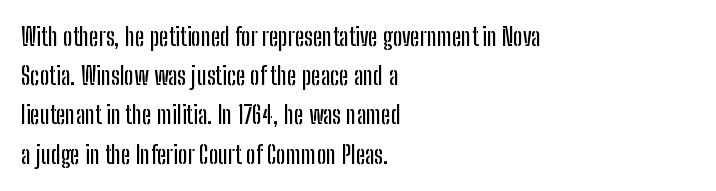
The foot of each line stays bare and open. Upright lettering throughout. Characters follow at the spacing the type designer built in. Line spacing here is normal.
